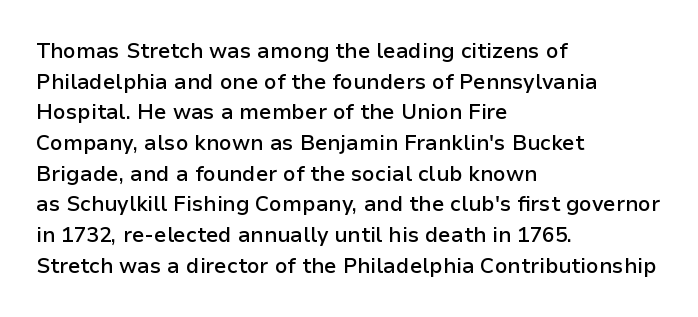
The image shows 21 px text type, upright; set left-aligned, normal line spacing (1.46x), normal letter spacing, not underlined.
